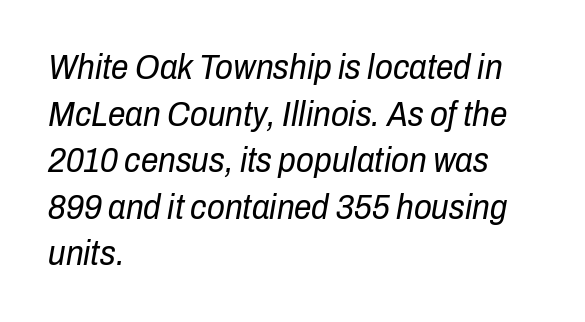
The image shows 35 px regular-weight, condensed type, italic (leaning right); set left-aligned, normal line spacing (1.33x), normal letter spacing, not underlined; low stroke contrast and a medium x-height.
